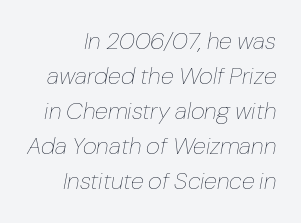
The setting favours the right margin, as signatures and pull-quotes sometimes do. If you drew a line through each stem, it would be angled. Heaviness? Minimal to ordinary, like unemphasized prose. Compared with typical paragraphs, the rows here are spaced about the same. Short note: letters normally spaced. The baseline area is clear.
